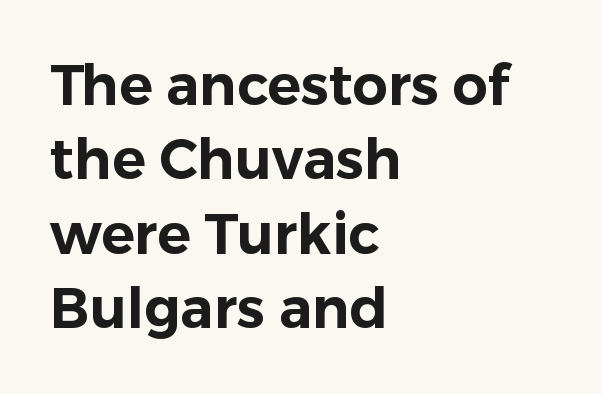
{"serif": "no", "italic": "no", "width": "normal", "stroke_contrast": "low", "x_height": "medium", "monospaced": "no", "underline": "no", "align": "left", "line_spacing": "normal", "line_spacing_ratio": 1.33, "letter_spacing": "normal", "letter_spacing_em": 0.0, "glyph_px": 56}
